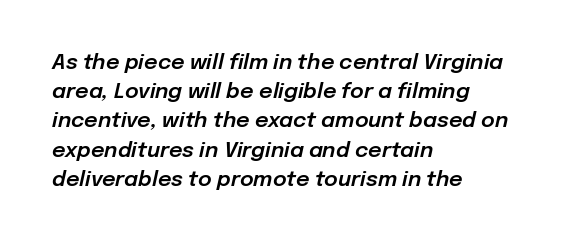
Q: Is the text italic (slanted)? A: Yes, it leans right by about 12 degrees.
Q: Is the text underlined? A: No.
Q: How is the paragraph aligned? A: Left-aligned.
Q: Is the spacing between letters normal or unusually wide? A: Normal.
Q: Is the spacing between lines tight, normal or loose? A: Normal.
